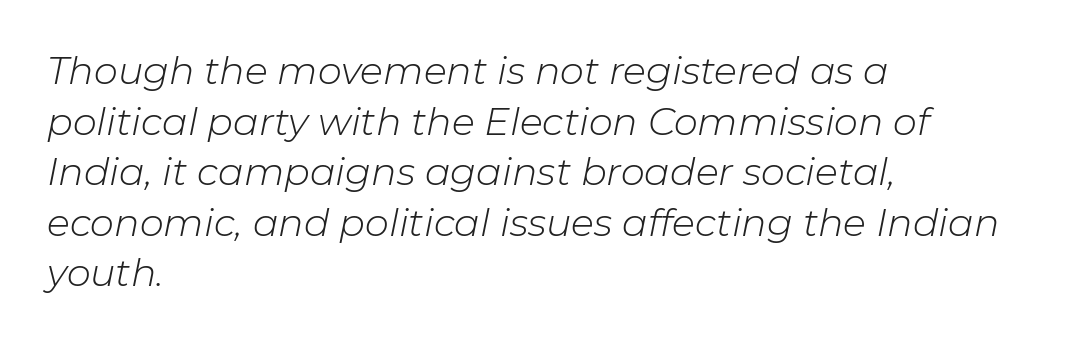
Baseline-to-baseline distance is the conventional proportion of letter height. The tracking reads as untouched default to a designer's eye. Do the characters align in a grid? No, the font is proportional. Notice how the passage keeps a crisp vertical edge on the left only. These lines were composed using italics.
